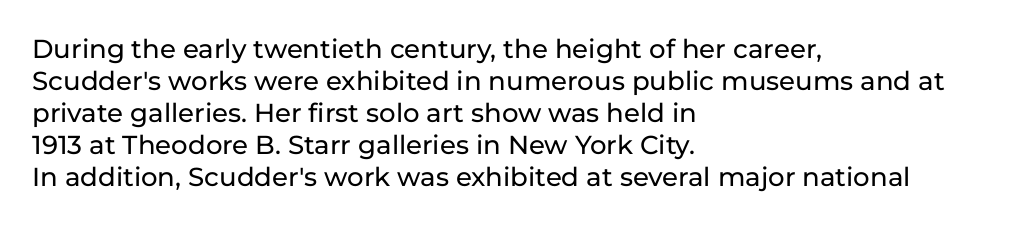
Standard letterfit; no display-style spreading of the glyphs. The string is rendered with underlining switched off. Compared with a centered layout, this one pins lines to the left instead. Vertical strokes here are truly vertical.
